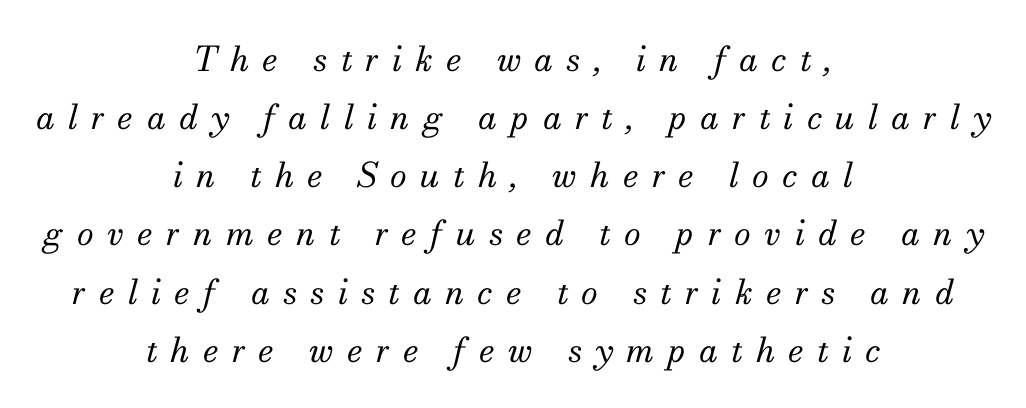
Q: Is the text bold? A: No.
Q: Is the text italic (slanted)? A: Yes, it leans right by about 13 degrees.
Q: Is the typeface a serif or a sans-serif typeface? A: Serif.
Q: Is the text underlined? A: No.
Q: How is the paragraph aligned? A: Centered.
Q: Is the spacing between letters normal or unusually wide? A: Unusually wide.
Q: Width (condensed, normal, or wide)? A: Normal.
Q: Stroke contrast? A: Medium.
Q: x-height? A: Small.
Q: Monospaced? A: No.
